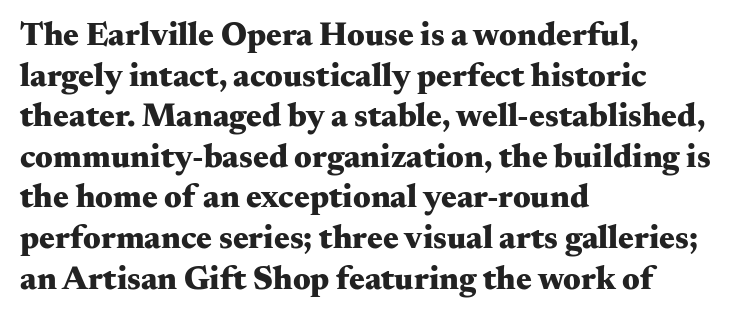
The image shows 33 px heavy, wide serif type, upright; set left-aligned, line spacing 1.23x, normal letter spacing, not underlined; medium stroke contrast and a small x-height.
